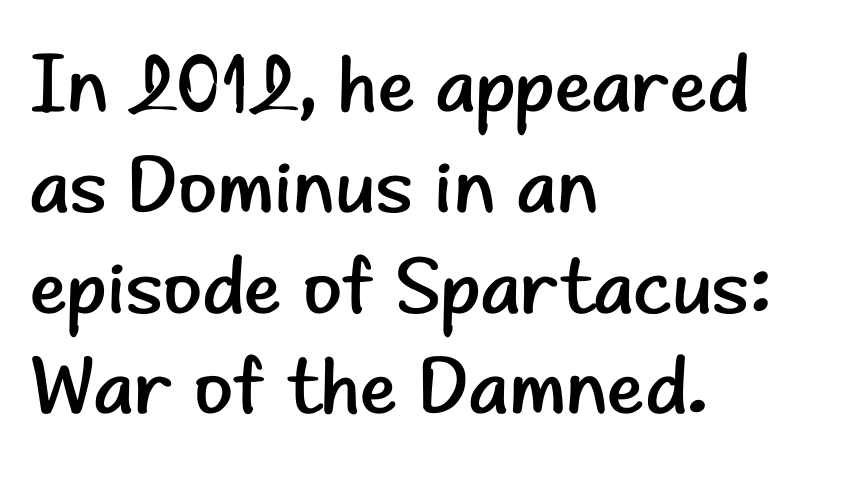
The image shows 80 px regular-weight sans-serif type, upright; set left-aligned, normal line spacing (1.26x), normal letter spacing, not underlined; low stroke contrast and a small x-height.
